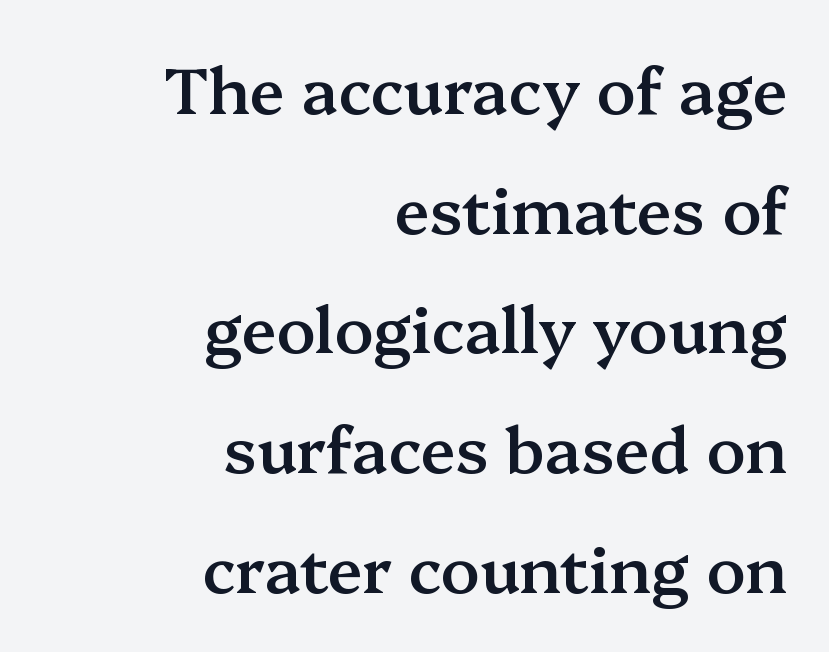
Q: Is the text bold? A: Semi-bold.
Q: Is the text italic (slanted)? A: No, it is upright.
Q: Is the typeface a serif or a sans-serif typeface? A: Serif.
Q: Is the text underlined? A: No.
Q: How is the paragraph aligned? A: Right-aligned.
Q: Is the spacing between letters normal or unusually wide? A: Normal.
Q: Width (condensed, normal, or wide)? A: Normal.
Q: Stroke contrast? A: Medium.
Q: x-height? A: Medium.
Q: Monospaced? A: No.
